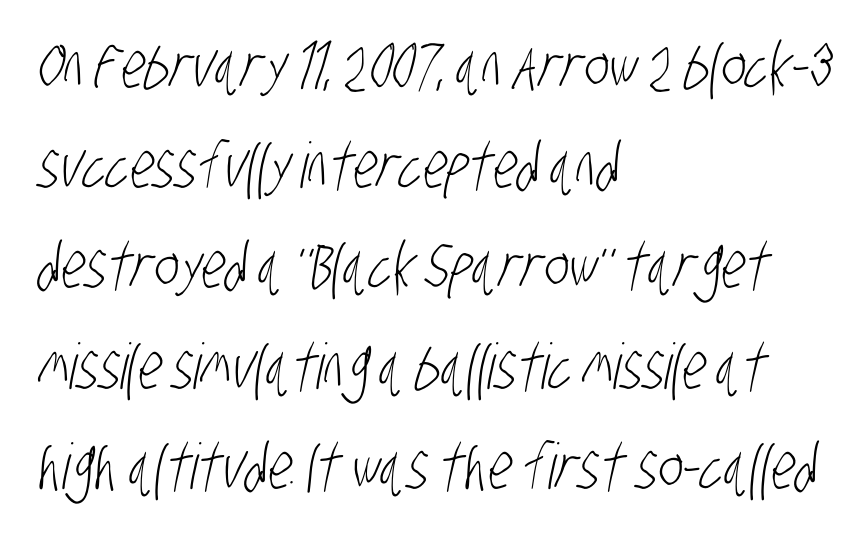
Q: Is the text bold? A: No.
Q: Is the typeface a serif or a sans-serif typeface? A: Sans-serif.
Q: Is the text underlined? A: No.
Q: How is the paragraph aligned? A: Left-aligned.
Q: Is the spacing between letters normal or unusually wide? A: Normal.
Q: Is the spacing between lines tight, normal or loose? A: Normal.
Q: Width (condensed, normal, or wide)? A: Condensed.
Q: Stroke contrast? A: Low.
Q: x-height? A: Large.
Q: Monospaced? A: No.
